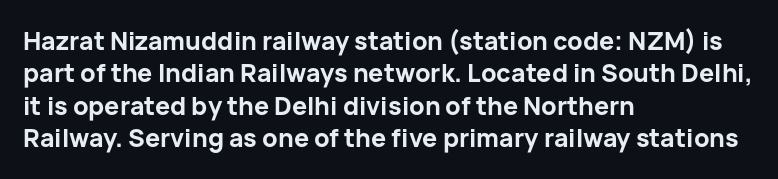
The image shows 25 px bold type, upright; set left-aligned, normal line spacing (1.3x), normal letter spacing, not underlined.
